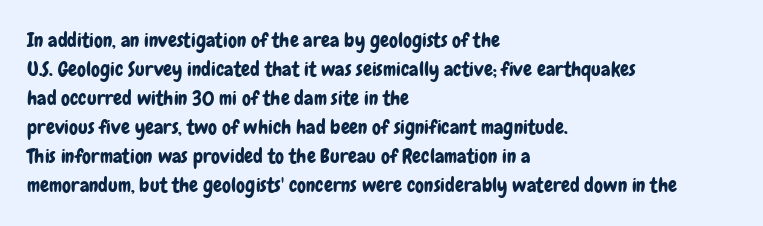
The image shows 20 px text type, upright; set left-aligned, normal line spacing (1.45x), normal letter spacing, not underlined.
